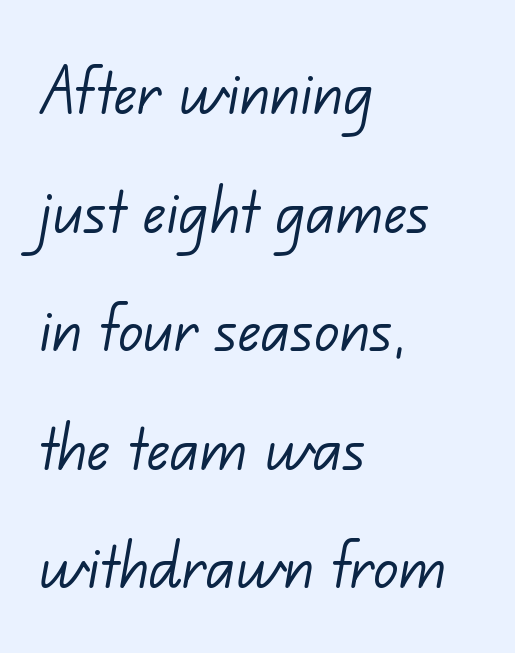
{"serif": "no", "bold": "no", "weight": "light", "width": "normal", "stroke_contrast": "low", "x_height": "small", "monospaced": "no", "underline": "no", "align": "left", "line_spacing": "normal", "line_spacing_ratio": 1.56, "letter_spacing": "normal", "letter_spacing_em": 0.0, "glyph_px": 76}
